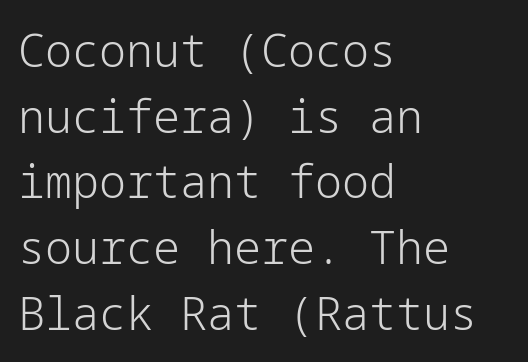
{"serif": "no", "italic": "no", "bold": "no", "weight": "light", "width": "normal", "stroke_contrast": "low", "x_height": "medium", "underline": "no", "align": "left", "line_spacing": "normal", "line_spacing_ratio": 1.46, "letter_spacing": "normal", "letter_spacing_em": 0.0, "glyph_px": 45}
